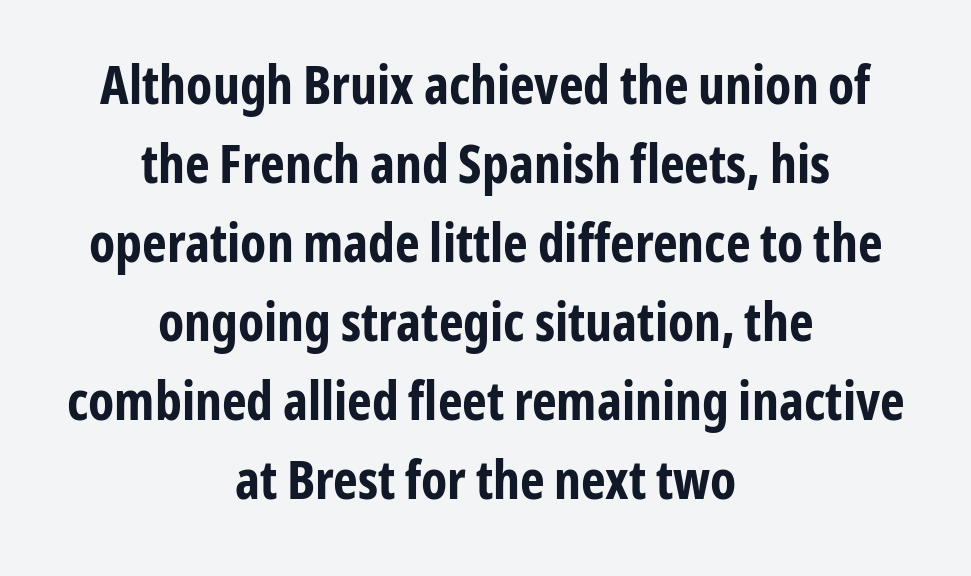
The image shows 53 px bold, condensed sans-serif type, upright; set centered, normal line spacing (1.49x), normal letter spacing, not underlined; low stroke contrast and a medium x-height.
